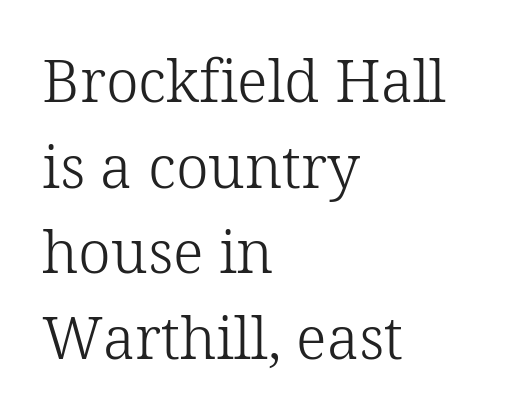
Q: Is the text bold? A: No.
Q: Is the text italic (slanted)? A: No, it is upright.
Q: Is the typeface a serif or a sans-serif typeface? A: Serif.
Q: Is the text underlined? A: No.
Q: How is the paragraph aligned? A: Left-aligned.
Q: Is the spacing between letters normal or unusually wide? A: Normal.
Q: Is the spacing between lines tight, normal or loose? A: Normal.
Q: Width (condensed, normal, or wide)? A: Normal.
Q: Stroke contrast? A: Low.
Q: x-height? A: Medium.
Q: Monospaced? A: No.
